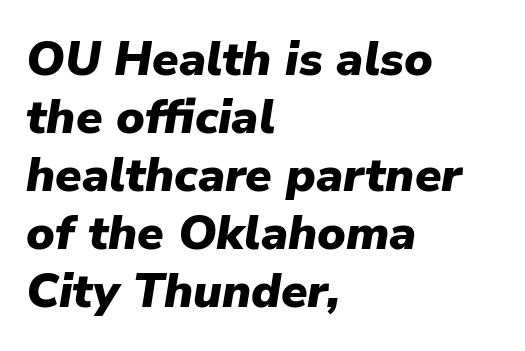
Q: Is the text bold? A: Yes.
Q: Is the text italic (slanted)? A: Yes, it leans right by about 9 degrees.
Q: Is the text underlined? A: No.
Q: How is the paragraph aligned? A: Left-aligned.
Q: Is the spacing between letters normal or unusually wide? A: Normal.
Q: Width (condensed, normal, or wide)? A: Normal.
Q: Stroke contrast? A: Low.
Q: x-height? A: Medium.
Q: Monospaced? A: No.
